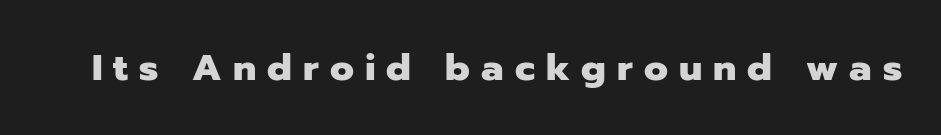
Check the space under the baseline: it is left empty. Caption: bold face, heavy strokes. A roman cut, with each character standing at attention. Serif or sans? Sans — the stroke terminals are bare. These lines are rendered in a variable-pitch font.
